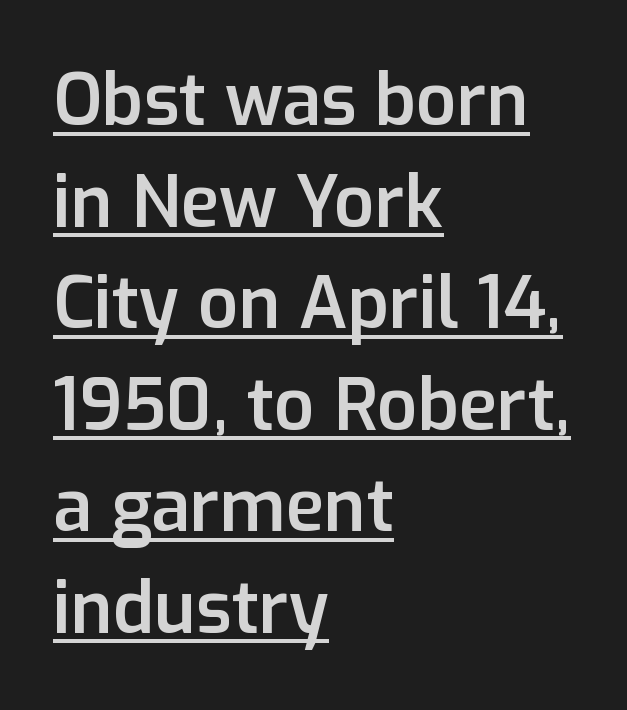
Q: Is the text bold? A: Semi-bold.
Q: Is the text italic (slanted)? A: No, it is upright.
Q: Is the typeface a serif or a sans-serif typeface? A: Sans-serif.
Q: Is the text underlined? A: Yes.
Q: How is the paragraph aligned? A: Left-aligned.
Q: Is the spacing between letters normal or unusually wide? A: Normal.
Q: Is the spacing between lines tight, normal or loose? A: Normal.
Q: Width (condensed, normal, or wide)? A: Normal.
Q: Stroke contrast? A: Low.
Q: x-height? A: Medium.
Q: Monospaced? A: No.
